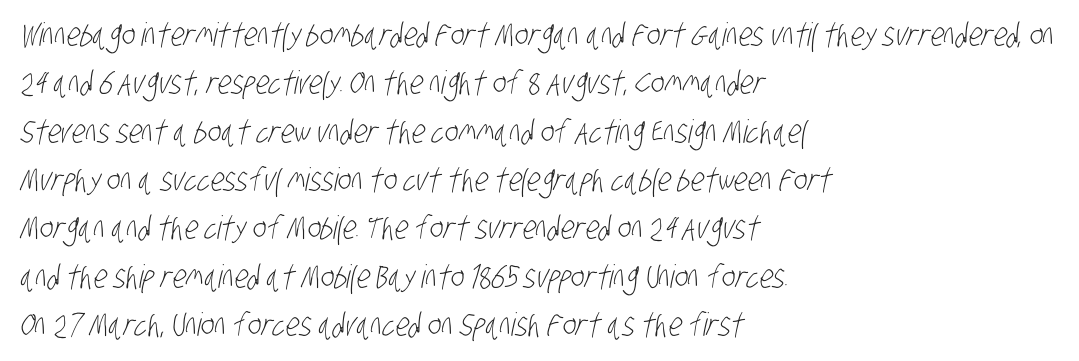
Q: Is the text bold? A: No.
Q: Is the typeface a serif or a sans-serif typeface? A: Sans-serif.
Q: Is the text underlined? A: No.
Q: How is the paragraph aligned? A: Left-aligned.
Q: Is the spacing between letters normal or unusually wide? A: Normal.
Q: Is the spacing between lines tight, normal or loose? A: Normal.
Q: Width (condensed, normal, or wide)? A: Condensed.
Q: Stroke contrast? A: Low.
Q: x-height? A: Large.
Q: Monospaced? A: No.
